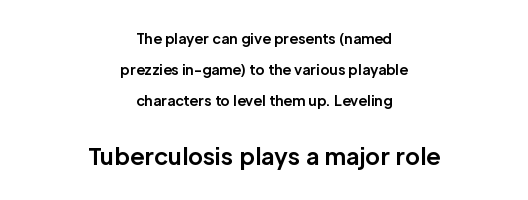
Q: Is the text bold? A: Yes.
Q: Is the text italic (slanted)? A: No, it is upright.
Q: Is the text underlined? A: No.
Q: How is the paragraph aligned? A: Centered.
Q: Is the spacing between letters normal or unusually wide? A: Normal.
Q: Is the spacing between lines tight, normal or loose? A: Loose.
Q: Which block of text is set in a larger size, the first (top) or the second (bottom)? A: The second (bottom) one.
